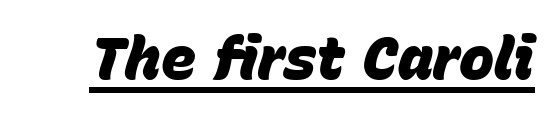
{"italic": "yes", "lean": "right", "slant_degrees": 15, "bold": "yes", "weight": "heavy", "width": "normal", "stroke_contrast": "low", "x_height": "large", "monospaced": "no", "underline": "yes", "letter_spacing": "normal", "letter_spacing_em": 0.0, "glyph_px": 59}
